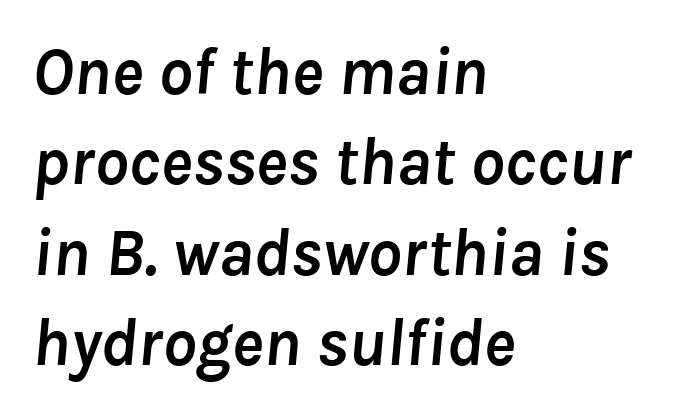
The image shows 67 px semibold type, italic (leaning right); set left-aligned, normal line spacing (1.35x), normal letter spacing, not underlined; low stroke contrast and a medium x-height.
